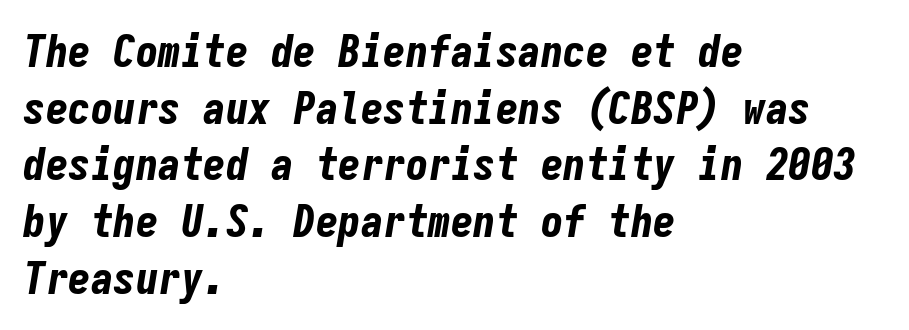
{"italic": "yes", "lean": "right", "slant_degrees": 9, "bold": "yes", "weight": "bold", "width": "condensed", "stroke_contrast": "low", "x_height": "medium", "monospaced": "yes", "underline": "no", "align": "left", "line_spacing": "normal", "line_spacing_ratio": 1.26, "letter_spacing": "normal", "letter_spacing_em": 0.0, "glyph_px": 45}
